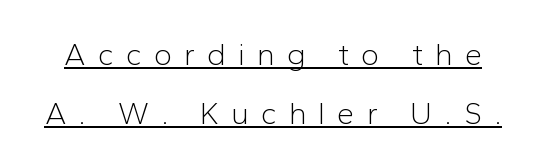
No chunkiness to these letters — they're not bold. Stroke terminals: plain, sans-serif. These lines are rendered in a variable-pitch font. The typesetter has applied underlining to the passage shown. Every character sits straight up, as roman type does.
